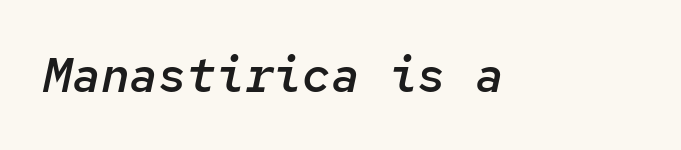
Q: Is the text bold? A: Semi-bold.
Q: Is the text italic (slanted)? A: Yes, it leans right by about 12 degrees.
Q: Is the text underlined? A: No.
Q: Is the spacing between letters normal or unusually wide? A: Normal.
Q: Width (condensed, normal, or wide)? A: Normal.
Q: Stroke contrast? A: Low.
Q: x-height? A: Medium.
Q: Monospaced? A: Yes.
